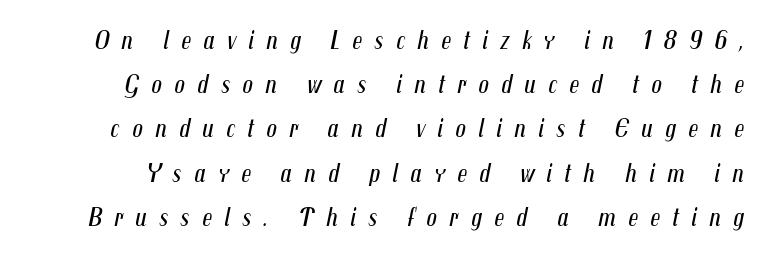
Q: Is the text bold? A: No.
Q: Is the text italic (slanted)? A: Yes, it leans right by about 12 degrees.
Q: Is the text underlined? A: No.
Q: Is the spacing between letters normal or unusually wide? A: Unusually wide.
Q: Is the spacing between lines tight, normal or loose? A: Normal.
